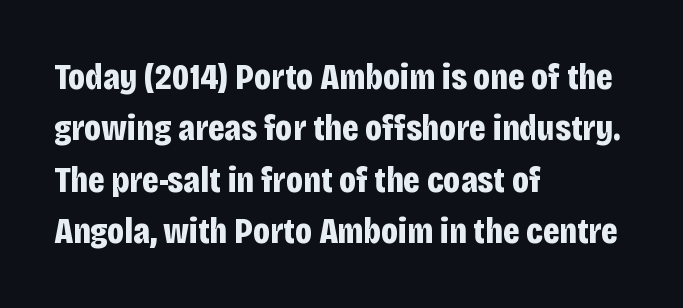
Reading down the block, your eye returns to a fixed left position each line. The specimen omits any rule beneath the text block's lines. Look at the stroke-to-counter ratio: heavy, a bold. Typographically, this falls in the sans-serif category.
